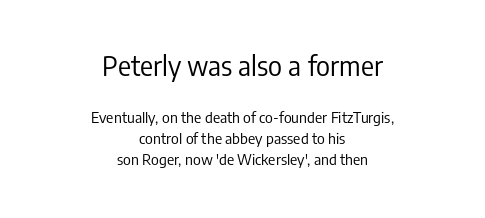
Q: Is the text bold? A: No.
Q: Is the text italic (slanted)? A: No, it is upright.
Q: Is the text underlined? A: No.
Q: How is the paragraph aligned? A: Centered.
Q: Is the spacing between letters normal or unusually wide? A: Normal.
Q: Is the spacing between lines tight, normal or loose? A: Normal.
Q: Which block of text is set in a larger size, the first (top) or the second (bottom)? A: The first (top) one.
